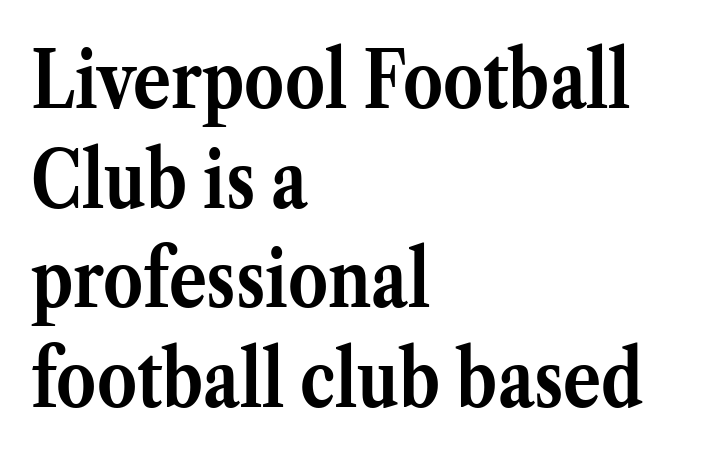
{"serif": "yes", "italic": "no", "bold": "yes", "weight": "semibold", "width": "normal", "stroke_contrast": "medium", "x_height": "medium", "monospaced": "no", "underline": "no", "align": "left", "line_spacing": "normal", "line_spacing_ratio": 1.26, "letter_spacing": "normal", "letter_spacing_em": 0.0, "glyph_px": 79}
